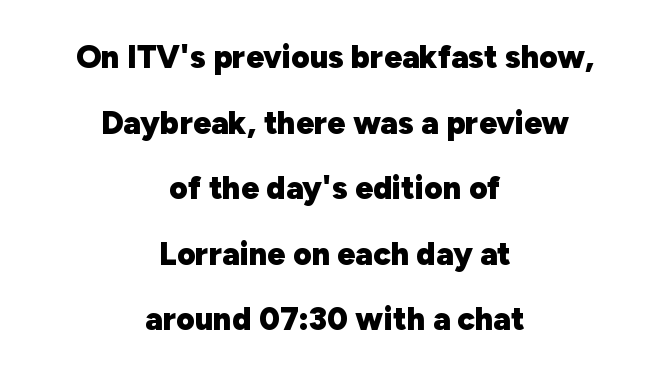
{"serif": "no", "italic": "no", "bold": "yes", "weight": "heavy", "width": "normal", "stroke_contrast": "low", "x_height": "medium", "monospaced": "no", "underline": "no", "align": "center", "line_spacing": "loose", "line_spacing_ratio": 2.05, "letter_spacing": "normal", "letter_spacing_em": 0.0, "glyph_px": 32}
